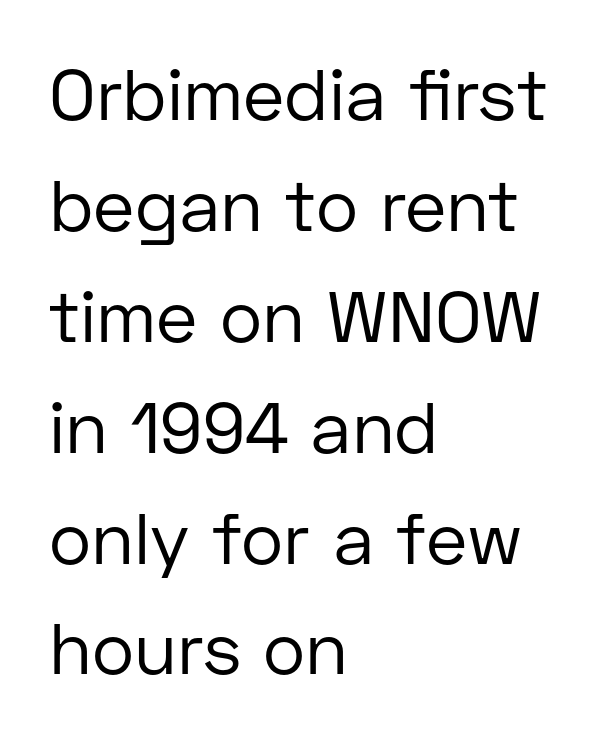
Q: Is the text bold? A: No.
Q: Is the text italic (slanted)? A: No, it is upright.
Q: Is the typeface a serif or a sans-serif typeface? A: Sans-serif.
Q: Is the text underlined? A: No.
Q: How is the paragraph aligned? A: Left-aligned.
Q: Is the spacing between letters normal or unusually wide? A: Normal.
Q: Is the spacing between lines tight, normal or loose? A: Normal.
Q: Width (condensed, normal, or wide)? A: Normal.
Q: Stroke contrast? A: Low.
Q: x-height? A: Medium.
Q: Monospaced? A: No.
